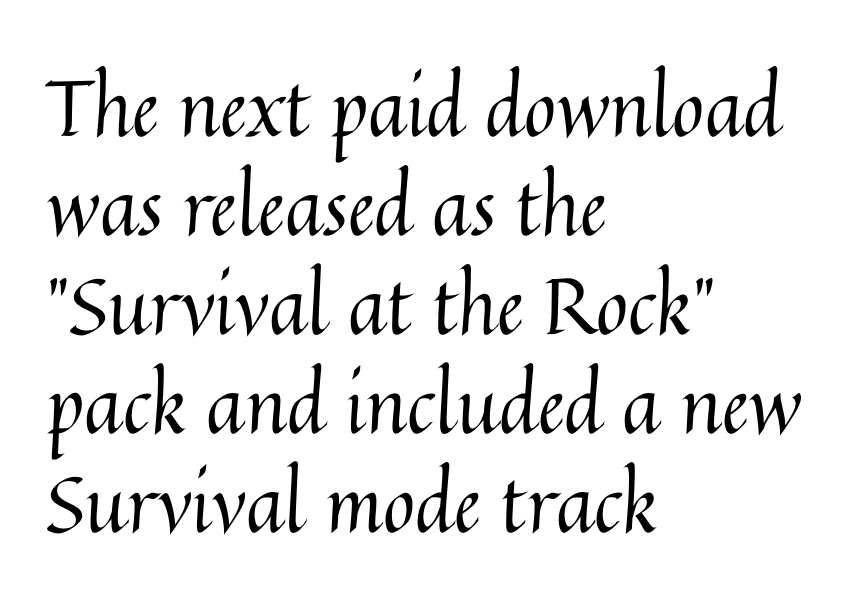
{"bold": "no", "weight": "regular", "width": "normal", "stroke_contrast": "medium", "x_height": "medium", "monospaced": "no", "underline": "no", "align": "left", "line_spacing": "normal", "line_spacing_ratio": 1.27, "letter_spacing": "normal", "letter_spacing_em": 0.0, "glyph_px": 78}
